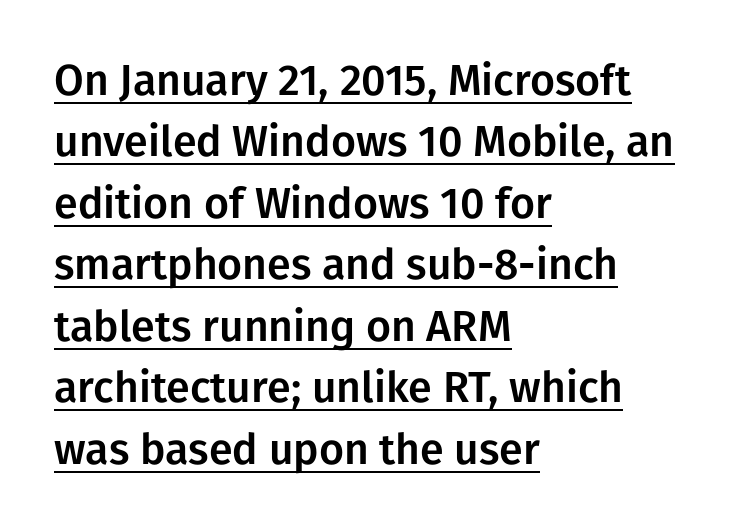
{"serif": "no", "italic": "no", "width": "normal", "stroke_contrast": "low", "x_height": "medium", "monospaced": "no", "underline": "yes", "align": "left", "line_spacing": "normal", "line_spacing_ratio": 1.43, "letter_spacing": "normal", "letter_spacing_em": 0.0, "glyph_px": 43}
